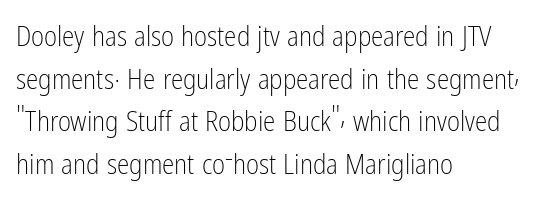
The image shows 28 px light, condensed sans-serif type, upright; set left-aligned, normal line spacing (1.52x), normal letter spacing, not underlined; low stroke contrast and a medium x-height.
